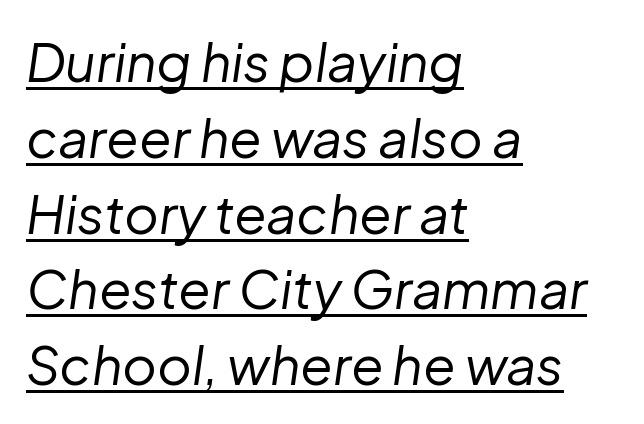
{"italic": "yes", "lean": "right", "slant_degrees": 8, "bold": "no", "weight": "regular", "width": "normal", "stroke_contrast": "low", "x_height": "medium", "monospaced": "no", "underline": "yes", "align": "left", "line_spacing": "normal", "line_spacing_ratio": 1.43, "letter_spacing": "normal", "letter_spacing_em": 0.0, "glyph_px": 53}
